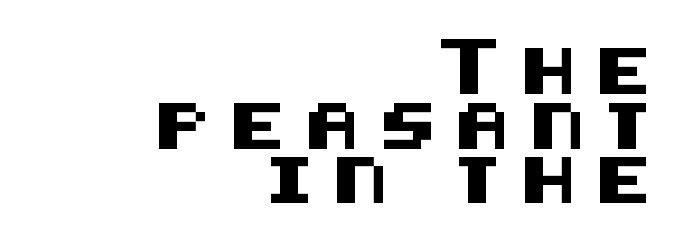
The image shows 46 px sans-serif type, upright; set right-aligned, line spacing 1.19x, unusually wide letter spacing (+0.43 em), not underlined; medium stroke contrast and a large x-height.
